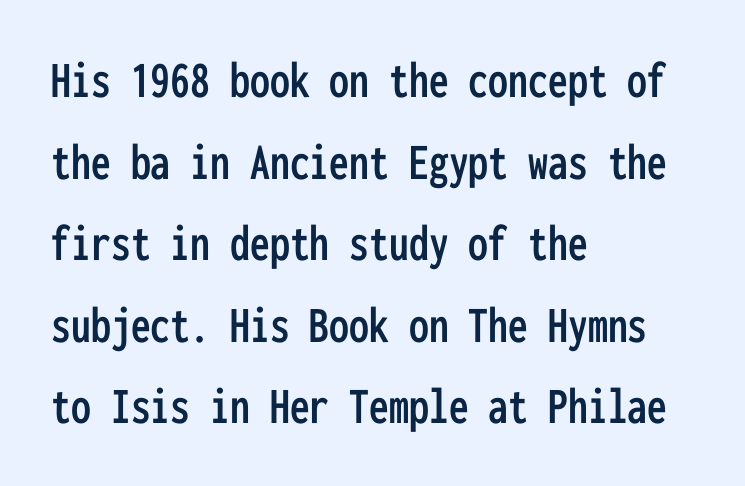
The image shows 53 px condensed sans-serif type, upright, monospaced; set left-aligned, normal line spacing (1.54x), normal letter spacing, not underlined; low stroke contrast and a medium x-height.
